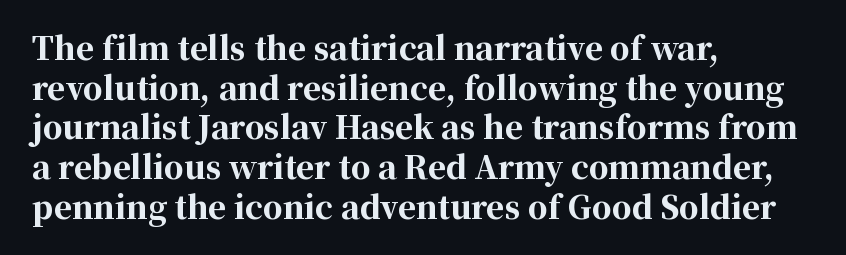
{"serif": "yes", "italic": "no", "bold": "yes", "weight": "bold", "width": "normal", "stroke_contrast": "high", "x_height": "medium", "monospaced": "no", "underline": "no", "align": "left", "line_spacing": "normal", "line_spacing_ratio": 1.28, "letter_spacing": "normal", "letter_spacing_em": 0.0, "glyph_px": 31}
